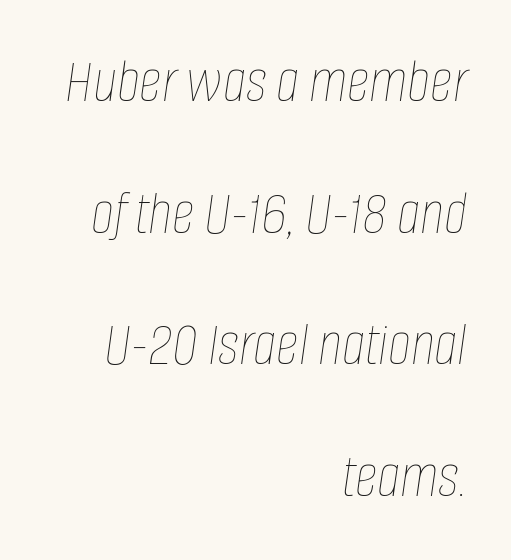
{"italic": "yes", "lean": "right", "slant_degrees": 8, "bold": "no", "weight": "thin", "width": "condensed", "stroke_contrast": "low", "x_height": "large", "monospaced": "no", "underline": "no", "align": "right", "line_spacing": "loose", "line_spacing_ratio": 2.09, "letter_spacing": "normal", "letter_spacing_em": 0.0, "glyph_px": 63}
